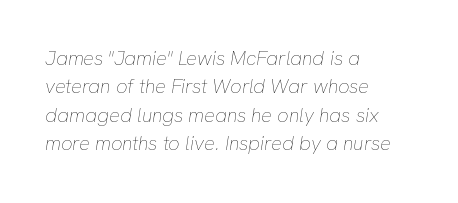
The image shows 20 px text type, italic (leaning right); set left-aligned, normal line spacing (1.42x), normal letter spacing, not underlined.
